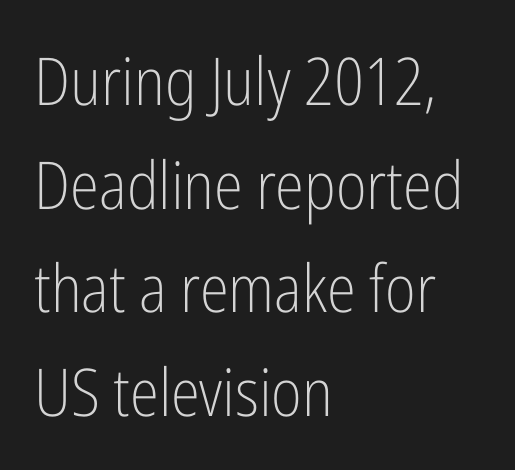
Q: Is the text bold? A: No.
Q: Is the text italic (slanted)? A: No, it is upright.
Q: Is the typeface a serif or a sans-serif typeface? A: Sans-serif.
Q: Is the text underlined? A: No.
Q: How is the paragraph aligned? A: Left-aligned.
Q: Is the spacing between letters normal or unusually wide? A: Normal.
Q: Is the spacing between lines tight, normal or loose? A: Normal.
Q: Width (condensed, normal, or wide)? A: Condensed.
Q: Stroke contrast? A: Low.
Q: x-height? A: Medium.
Q: Monospaced? A: No.
